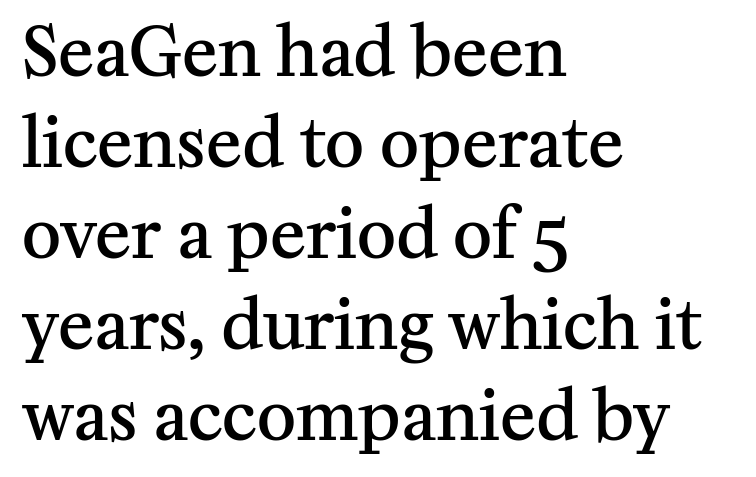
The image shows 67 px semibold serif type, upright; set left-aligned, normal line spacing (1.36x), normal letter spacing, not underlined; medium stroke contrast and a medium x-height.
